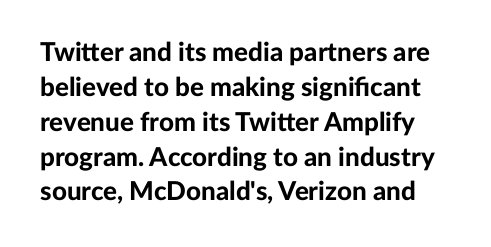
Q: Is the text bold? A: Yes.
Q: Is the text italic (slanted)? A: No, it is upright.
Q: Is the text underlined? A: No.
Q: Is the spacing between letters normal or unusually wide? A: Normal.
Q: Is the spacing between lines tight, normal or loose? A: Normal.
